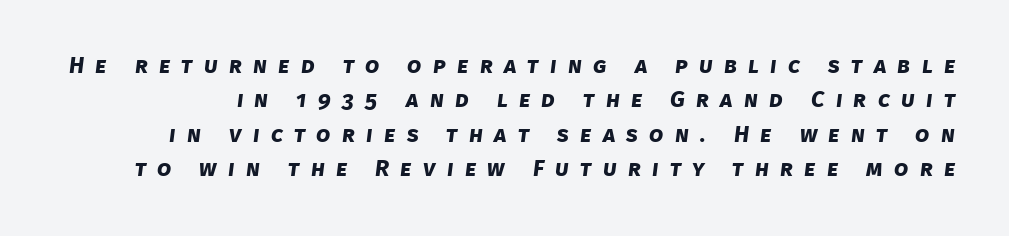
Q: Is the text bold? A: Yes.
Q: Is the text underlined? A: No.
Q: Is the spacing between letters normal or unusually wide? A: Unusually wide.
Q: Is the spacing between lines tight, normal or loose? A: Normal.
